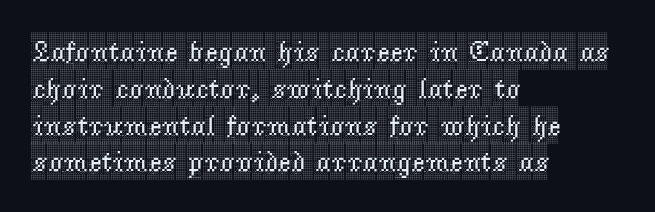
The image shows 29 px condensed serif type, upright; set left-aligned, normal line spacing (1.27x), normal letter spacing, not underlined; a large x-height.
